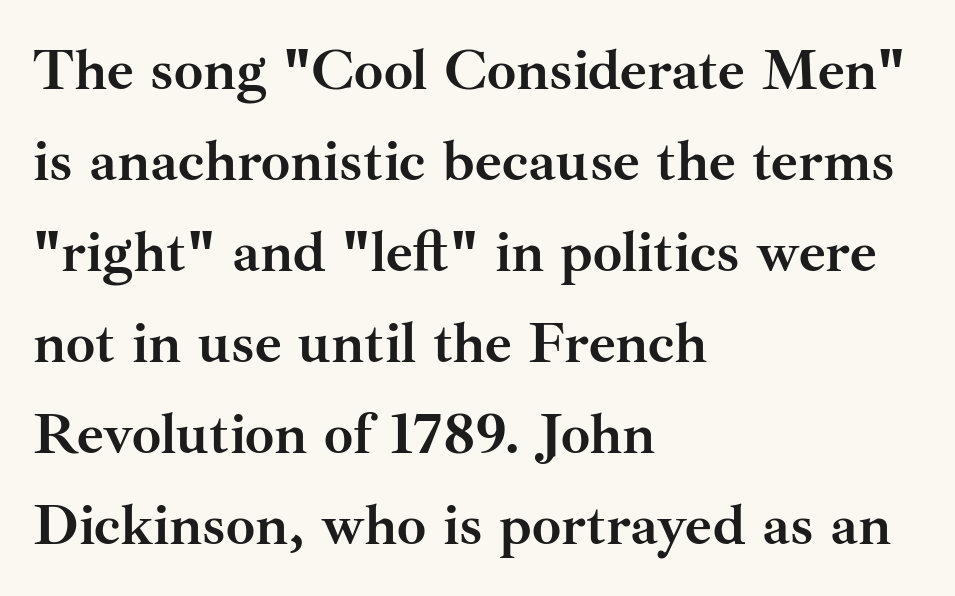
The image shows 58 px semibold serif type, upright; set left-aligned, normal line spacing (1.57x), normal letter spacing, not underlined; medium stroke contrast and a small x-height.
